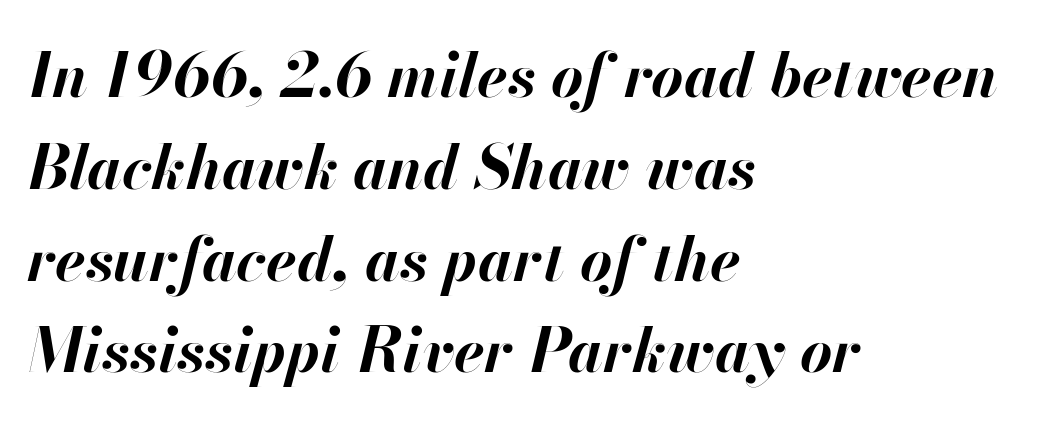
{"italic": "yes", "lean": "right", "slant_degrees": 13, "bold": "yes", "weight": "bold", "width": "normal", "stroke_contrast": "high", "x_height": "small", "monospaced": "no", "underline": "no", "align": "left", "line_spacing": "normal", "line_spacing_ratio": 1.48, "letter_spacing": "normal", "letter_spacing_em": 0.0, "glyph_px": 62}
